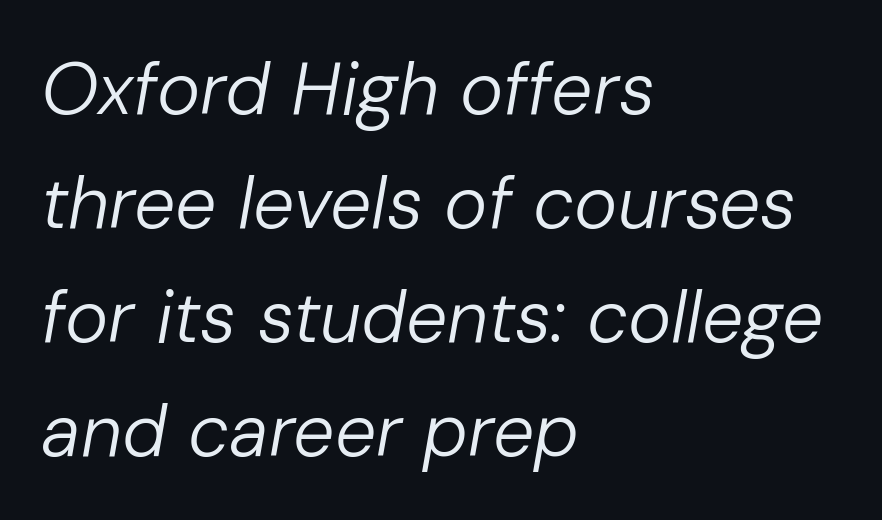
{"italic": "yes", "lean": "right", "slant_degrees": 10, "bold": "no", "weight": "regular", "width": "normal", "stroke_contrast": "low", "x_height": "medium", "monospaced": "no", "underline": "no", "align": "left", "line_spacing": "normal", "line_spacing_ratio": 1.56, "letter_spacing": "normal", "letter_spacing_em": 0.0, "glyph_px": 73}
